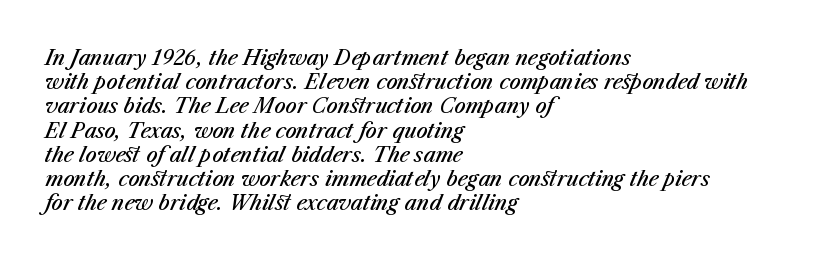
The image shows 20 px text type, italic (leaning right); set left-aligned, line spacing 1.21x, normal letter spacing, not underlined.
